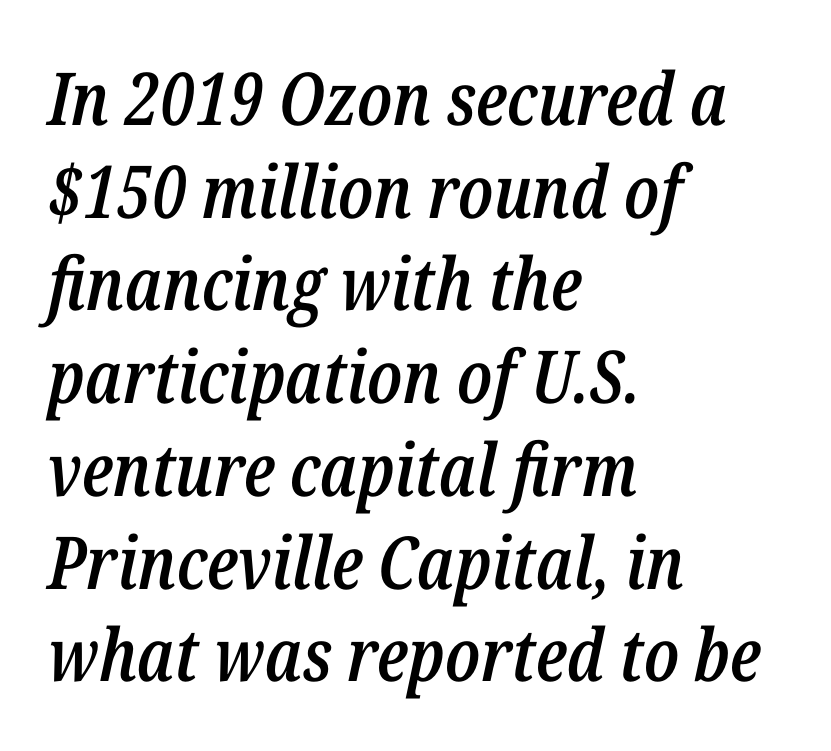
Q: Is the text bold? A: Semi-bold.
Q: Is the text italic (slanted)? A: Yes, it leans right by about 12 degrees.
Q: Is the text underlined? A: No.
Q: How is the paragraph aligned? A: Left-aligned.
Q: Is the spacing between letters normal or unusually wide? A: Normal.
Q: Is the spacing between lines tight, normal or loose? A: Normal.
Q: Width (condensed, normal, or wide)? A: Condensed.
Q: Stroke contrast? A: Low.
Q: x-height? A: Medium.
Q: Monospaced? A: No.
